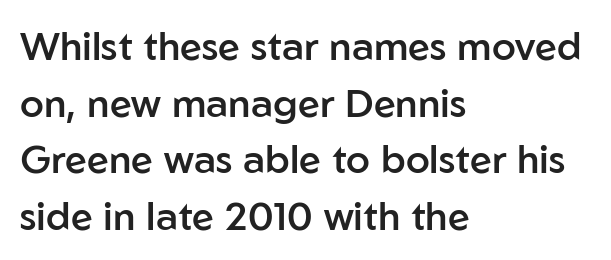
The image shows 39 px semibold sans-serif type, upright; set left-aligned, normal line spacing (1.45x), normal letter spacing, not underlined; low stroke contrast and a medium x-height.
